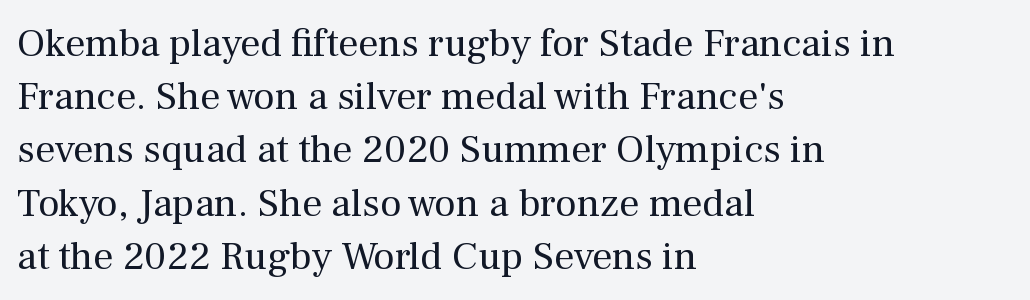
{"serif": "yes", "italic": "no", "bold": "no", "weight": "regular", "width": "normal", "stroke_contrast": "medium", "x_height": "medium", "monospaced": "no", "underline": "no", "align": "left", "line_spacing": "normal", "line_spacing_ratio": 1.33, "letter_spacing": "normal", "letter_spacing_em": 0.0, "glyph_px": 40}
